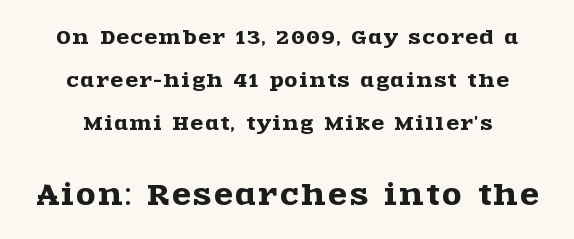
Q: Is the text italic (slanted)? A: No, it is upright.
Q: Is the text underlined? A: No.
Q: How is the paragraph aligned? A: Centered.
Q: Is the spacing between lines tight, normal or loose? A: Loose.
Q: Which block of text is set in a larger size, the first (top) or the second (bottom)? A: The second (bottom) one.
